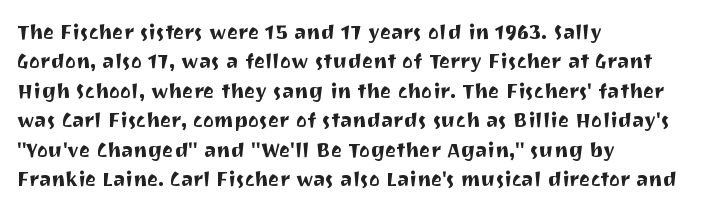
Q: Is the text italic (slanted)? A: No, it is upright.
Q: Is the text underlined? A: No.
Q: How is the paragraph aligned? A: Left-aligned.
Q: Is the spacing between letters normal or unusually wide? A: Normal.
Q: Is the spacing between lines tight, normal or loose? A: Normal.
